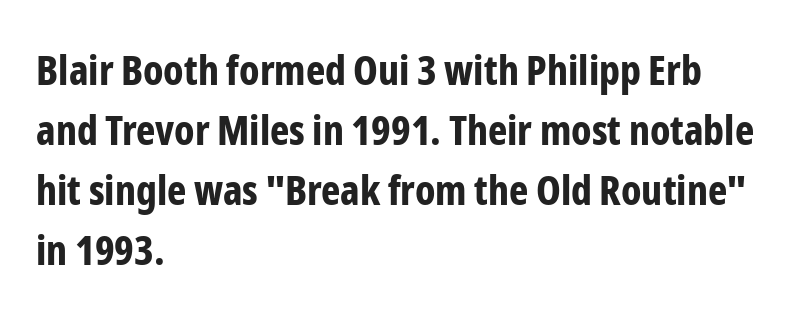
Q: Is the text bold? A: Yes.
Q: Is the text italic (slanted)? A: No, it is upright.
Q: Is the typeface a serif or a sans-serif typeface? A: Sans-serif.
Q: Is the text underlined? A: No.
Q: How is the paragraph aligned? A: Left-aligned.
Q: Is the spacing between letters normal or unusually wide? A: Normal.
Q: Is the spacing between lines tight, normal or loose? A: Normal.
Q: Width (condensed, normal, or wide)? A: Condensed.
Q: Stroke contrast? A: Low.
Q: x-height? A: Medium.
Q: Monospaced? A: No.
